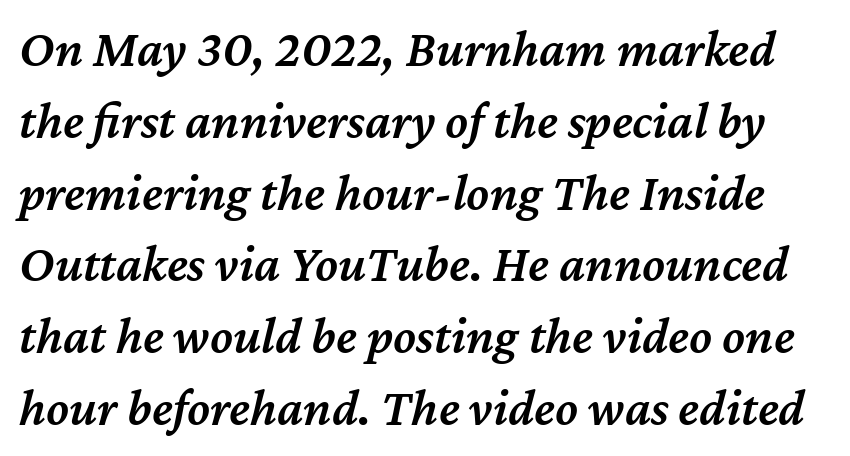
Q: Is the text bold? A: Semi-bold.
Q: Is the text italic (slanted)? A: Yes, it leans right by about 12 degrees.
Q: Is the text underlined? A: No.
Q: Is the spacing between letters normal or unusually wide? A: Normal.
Q: Is the spacing between lines tight, normal or loose? A: Normal.
Q: Width (condensed, normal, or wide)? A: Normal.
Q: Stroke contrast? A: Medium.
Q: x-height? A: Medium.
Q: Monospaced? A: No.
